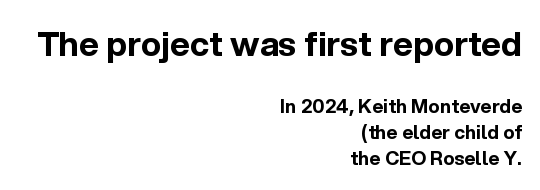
The image shows 34 px bold sans-serif type, upright; set right-aligned, normal line spacing (1.37x), normal letter spacing, not underlined; the first (top) block is 1.79x larger; a medium x-height.
